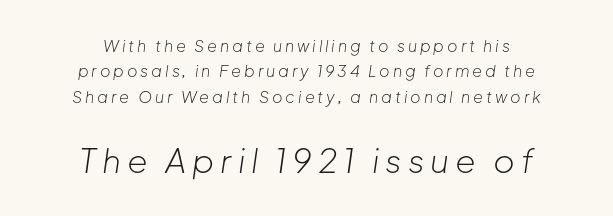
A bare baseline throughout the passage. The specimen reads as italic at a glance. Two sizes are in play, and the larger belongs to the second block. Is this a fixed-width face? No — the glyphs have proportional, varying widths.
